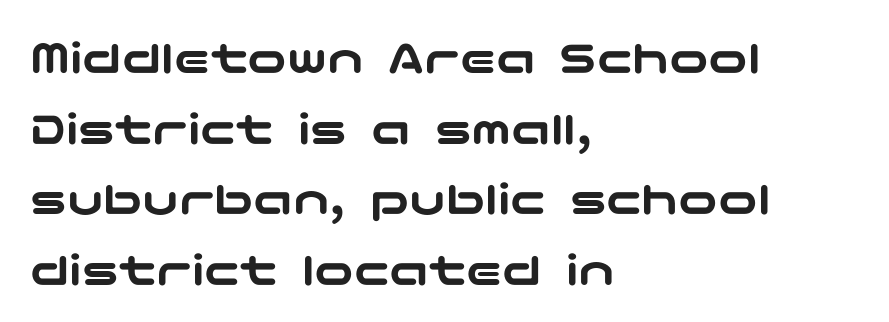
The font's upright variant was chosen for this text. The zone under the glyphs is completely vacant. Nothing sits at the stroke ends, so this counts as sans-serif. Standard letterfit; no display-style spreading of the glyphs. These lines sit exactly where default settings would place them.
